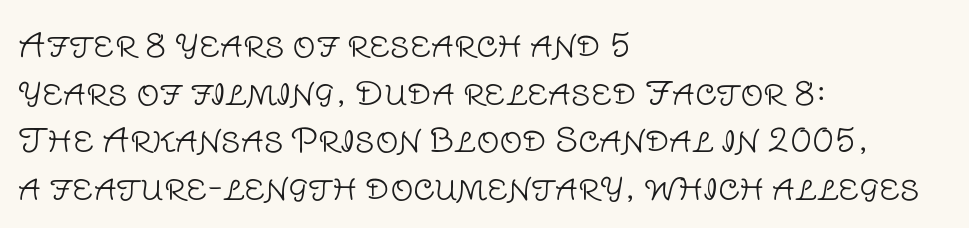
Q: Is the text bold? A: No.
Q: Is the text italic (slanted)? A: Yes.
Q: Is the typeface a serif or a sans-serif typeface? A: Sans-serif.
Q: Is the text underlined? A: No.
Q: How is the paragraph aligned? A: Left-aligned.
Q: Is the spacing between letters normal or unusually wide? A: Normal.
Q: Is the spacing between lines tight, normal or loose? A: Normal.
Q: Width (condensed, normal, or wide)? A: Normal.
Q: Stroke contrast? A: Low.
Q: x-height? A: Large.
Q: Monospaced? A: No.
